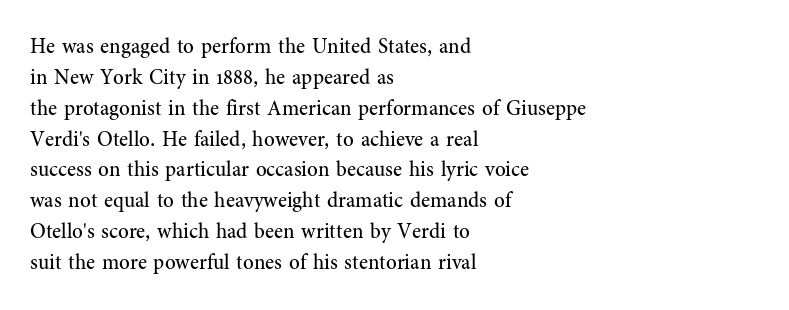
Q: Is the text bold? A: No.
Q: Is the text italic (slanted)? A: No, it is upright.
Q: Is the text underlined? A: No.
Q: How is the paragraph aligned? A: Left-aligned.
Q: Is the spacing between letters normal or unusually wide? A: Normal.
Q: Is the spacing between lines tight, normal or loose? A: Normal.
